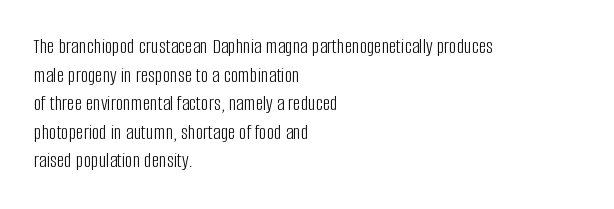
Q: Is the text bold? A: No.
Q: Is the text italic (slanted)? A: No, it is upright.
Q: Is the text underlined? A: No.
Q: How is the paragraph aligned? A: Left-aligned.
Q: Is the spacing between letters normal or unusually wide? A: Normal.
Q: Is the spacing between lines tight, normal or loose? A: Normal.
